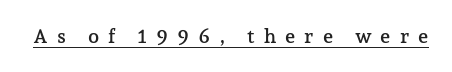
The image shows 20 px text type, upright; set unusually wide letter spacing (+0.44 em), underlined.
